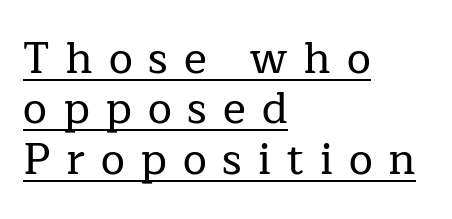
The image shows 43 px serif type, upright; set left-aligned, line spacing 1.17x, unusually wide letter spacing (+0.37 em), underlined; low stroke contrast and a medium x-height.
